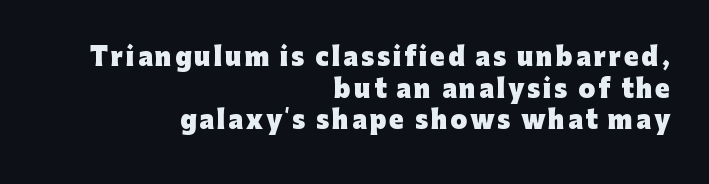
The image shows 24 px bold type, upright; set right-aligned, normal line spacing (1.32x), not underlined.
